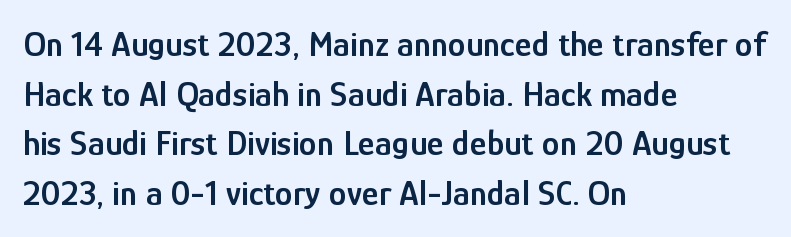
Serif or sans? Sans — the stroke terminals are bare. Emphasis by weight is partial: semibold. Quick note: interline space is typical. The glyphs are unaccompanied by any horizontal stroke below them. The lines in this sample share a left origin and differ only in where they stop. The passage shown is typed in a proportional face where columns would drift.
